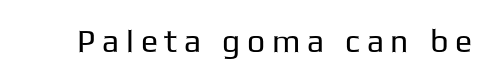
Q: Is the text bold? A: No.
Q: Is the text italic (slanted)? A: No, it is upright.
Q: Is the typeface a serif or a sans-serif typeface? A: Sans-serif.
Q: Is the text underlined? A: No.
Q: Is the spacing between letters normal or unusually wide? A: Unusually wide.
Q: Width (condensed, normal, or wide)? A: Normal.
Q: Stroke contrast? A: Low.
Q: x-height? A: Medium.
Q: Monospaced? A: No.
